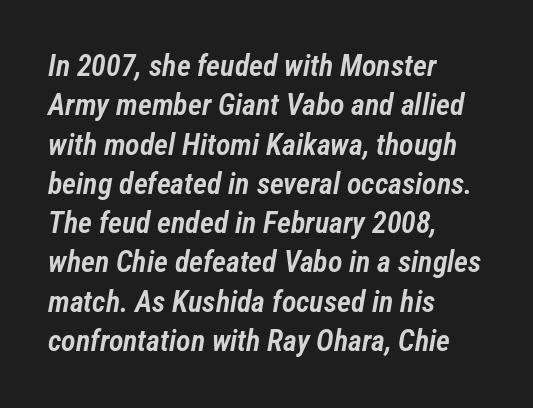
{"italic": "yes", "lean": "right", "slant_degrees": 12, "bold": "semi", "weight": "semibold", "width": "condensed", "stroke_contrast": "low", "x_height": "medium", "monospaced": "no", "underline": "no", "align": "left", "line_spacing": "normal", "line_spacing_ratio": 1.31, "letter_spacing": "normal", "letter_spacing_em": 0.0, "glyph_px": 30}
